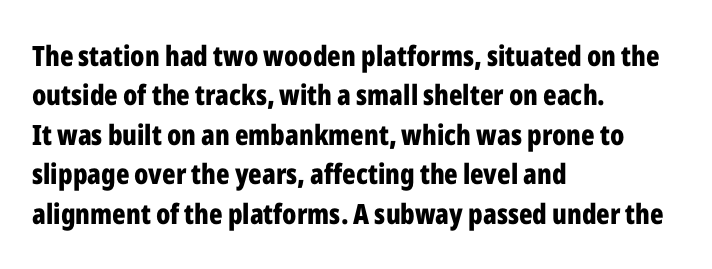
Glyph-to-glyph distance matches everyday printed text. Regarding serifs, this sample does without them. The passage shown is typed in a proportional face where columns would drift. The axis of the letterforms is exactly vertical. Vertical spacing — default.
